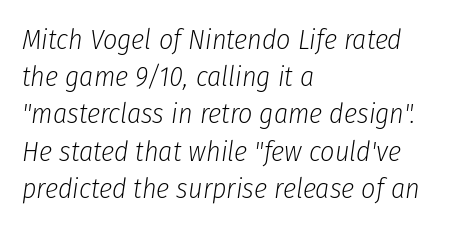
The image shows 28 px light, condensed type, italic (leaning right); set left-aligned, normal line spacing (1.33x), normal letter spacing, not underlined; low stroke contrast and a medium x-height.
